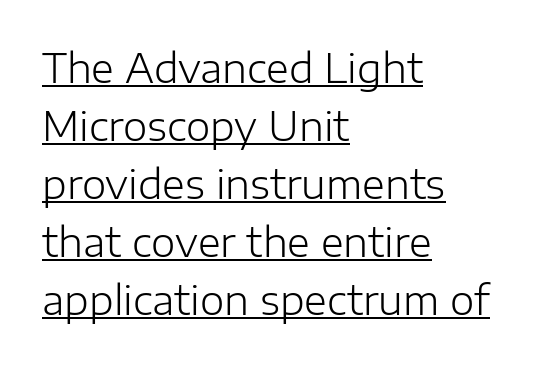
The image shows 39 px light sans-serif type, upright; set left-aligned, normal line spacing (1.49x), normal letter spacing, underlined; low stroke contrast and a medium x-height.
